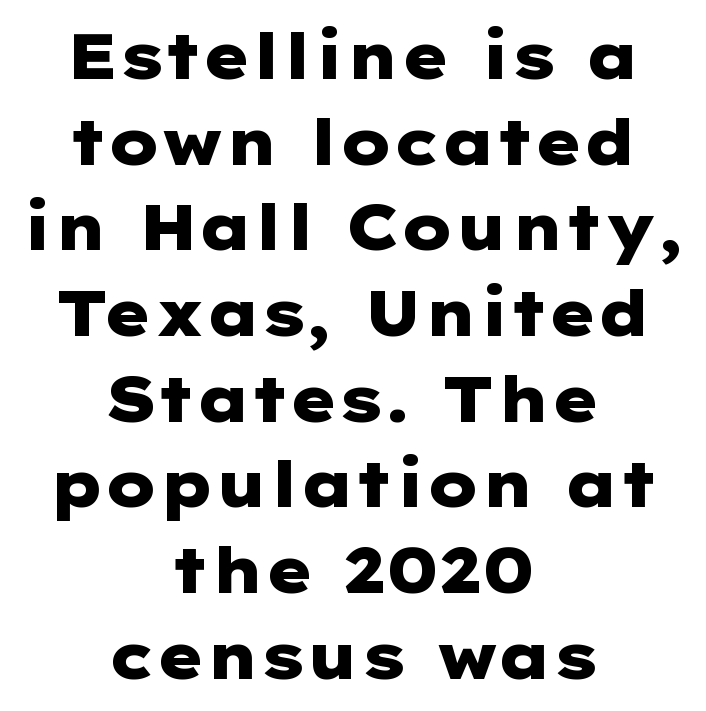
{"serif": "no", "italic": "no", "bold": "yes", "weight": "heavy", "width": "wide", "stroke_contrast": "low", "x_height": "medium", "underline": "no", "align": "center", "line_spacing": "normal", "line_spacing_ratio": 1.36, "letter_spacing": "normal", "letter_spacing_em": 0.0, "glyph_px": 63}
